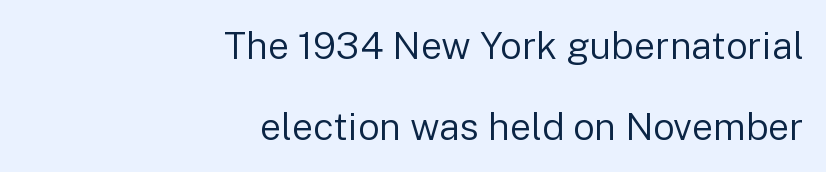
Any mark beneath the type? The region is blank. The lettering holds an erect, upright posture throughout. The typesetting does not lean heavy: it is not bold. These lines are set flush right with a ragged left edge.
